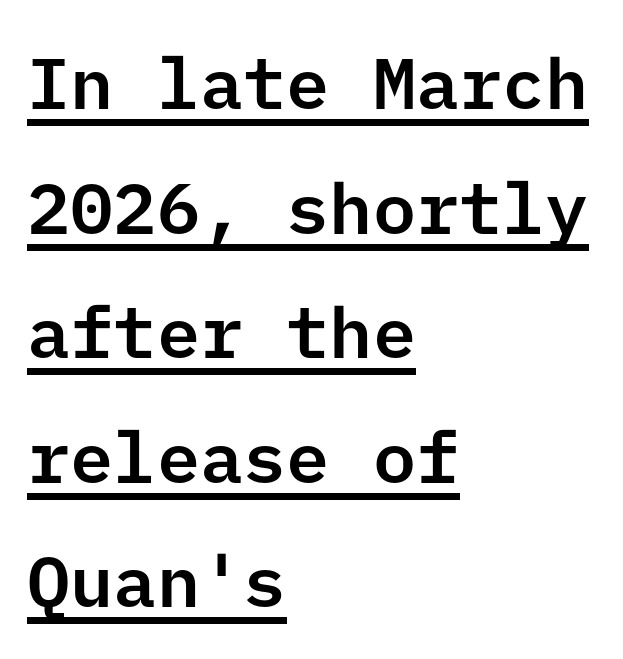
The image shows 72 px sans-serif type, upright; set left-aligned, line spacing 1.73x, normal letter spacing, underlined; low stroke contrast and a medium x-height.
